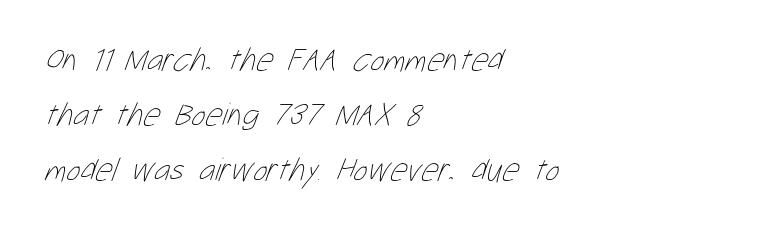
{"bold": "no", "weight": "thin", "width": "condensed", "stroke_contrast": "low", "x_height": "medium", "monospaced": "no", "underline": "no", "align": "left", "line_spacing": "normal", "line_spacing_ratio": 1.66, "letter_spacing": "normal", "letter_spacing_em": 0.0, "glyph_px": 33}
